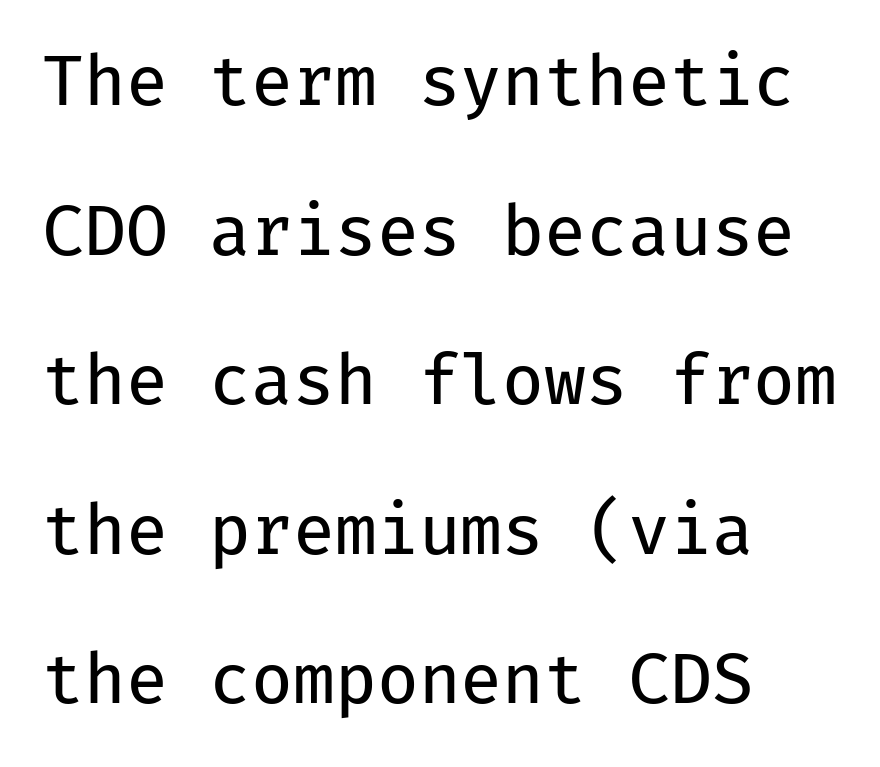
The font's upright variant was chosen for this text. The letterforms sit at book weight or below. Is the block centered? No — it sits flush against the left margin. The specimen omits any rule beneath the text block's lines.
